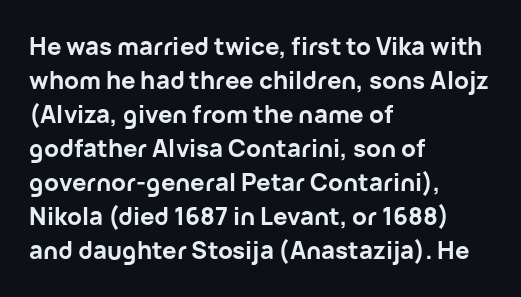
The image shows 24 px bold type, upright; set left-aligned, normal line spacing (1.42x), normal letter spacing, not underlined.
